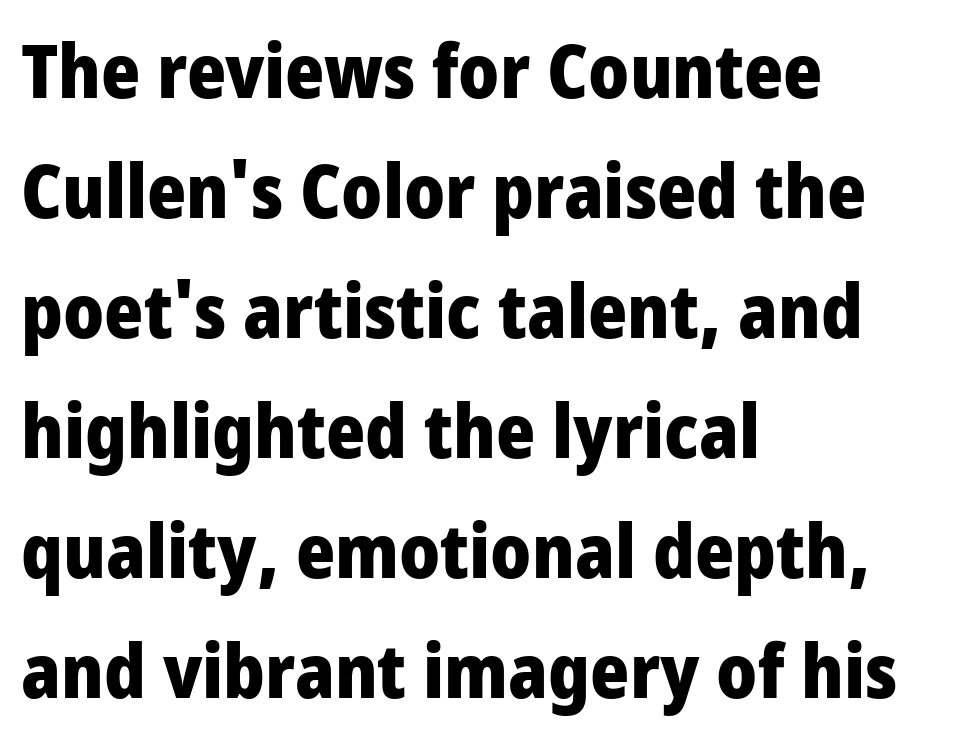
The image shows 75 px heavy, condensed sans-serif type, upright; set left-aligned, normal line spacing (1.6x), normal letter spacing, not underlined; low stroke contrast and a large x-height.
